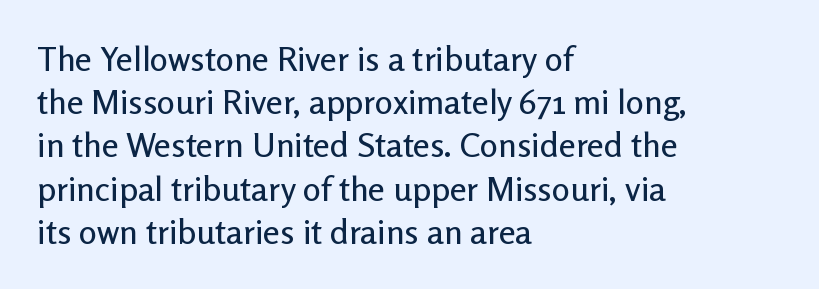
The image shows 34 px sans-serif type, upright; set left-aligned, normal line spacing (1.27x), normal letter spacing, not underlined; low stroke contrast and a medium x-height.
